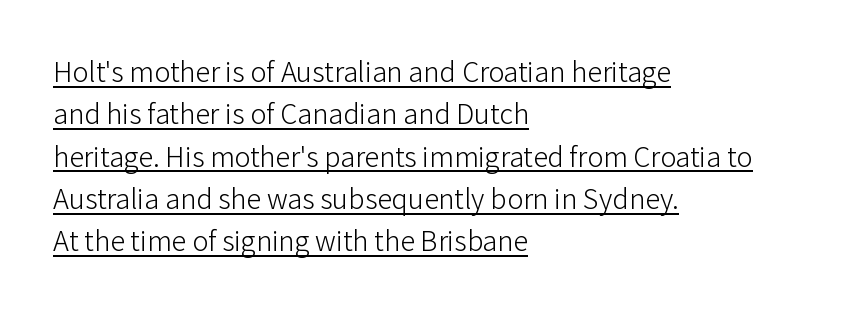
{"serif": "no", "italic": "no", "bold": "no", "weight": "light", "width": "normal", "stroke_contrast": "low", "x_height": "medium", "monospaced": "no", "underline": "yes", "align": "left", "line_spacing": "normal", "line_spacing_ratio": 1.41, "letter_spacing": "normal", "letter_spacing_em": 0.0, "glyph_px": 30}
